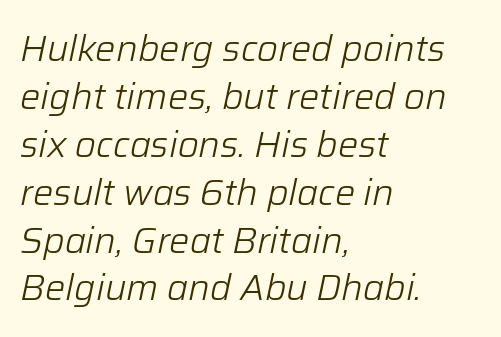
The image shows 36 px light type, italic (leaning right); set left-aligned, normal line spacing (1.33x), normal letter spacing, not underlined; low stroke contrast and a medium x-height.
